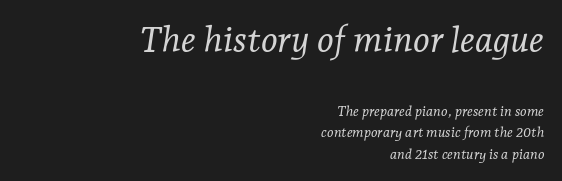
Baseline-to-baseline distance is the conventional proportion of letter height. The letterforms sit at book weight or below. Little horizontal feet cap the strokes, marking this as serif type. The rendering keeps characters at their native spacing. The more generous point size was reserved for the upper chunk. Typeset ragged left — the right edge is the straight one.
